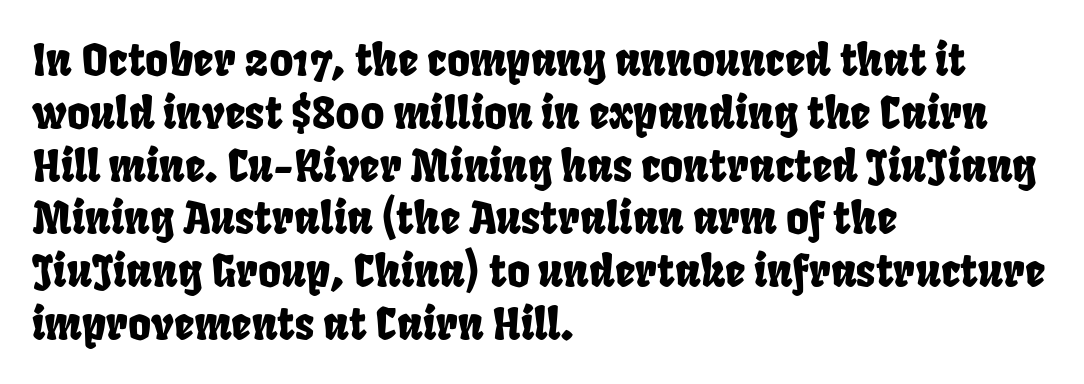
{"serif": "no", "width": "condensed", "stroke_contrast": "low", "x_height": "large", "monospaced": "no", "underline": "no", "align": "left", "line_spacing_ratio": 1.2, "letter_spacing": "normal", "letter_spacing_em": 0.0, "glyph_px": 44}
